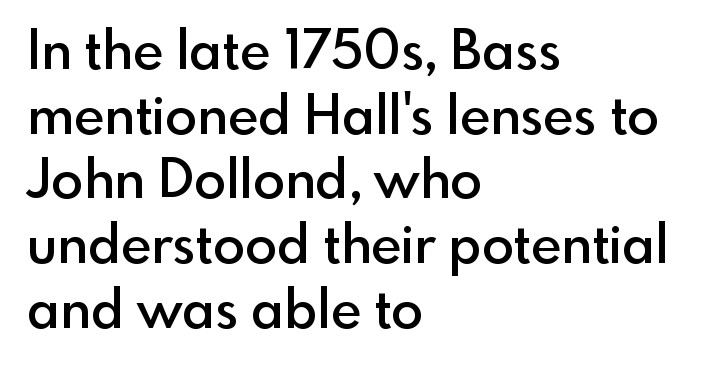
{"serif": "no", "italic": "no", "bold": "semi", "weight": "semibold", "width": "normal", "x_height": "small", "monospaced": "no", "underline": "no", "align": "left", "line_spacing_ratio": 1.22, "letter_spacing": "normal", "letter_spacing_em": 0.0, "glyph_px": 53}
